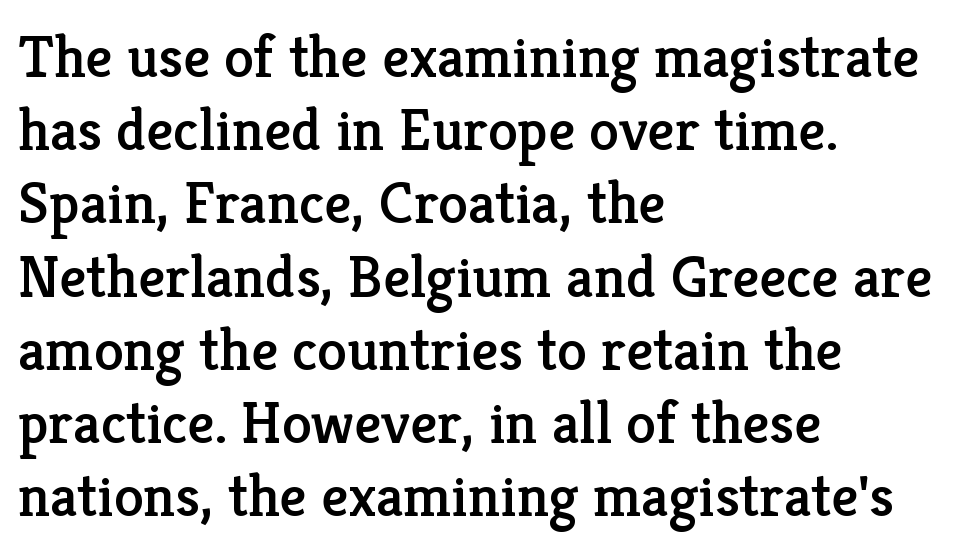
The specimen omits any rule beneath the text block's lines. One-word summary of the alignment: left. Is this a fixed-width face? No — the glyphs have proportional, varying widths. You could call the tracking neutral — neither tight nor loose.
